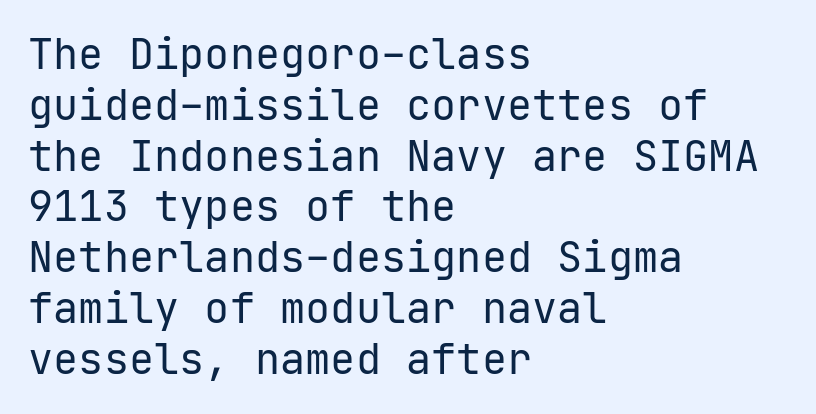
The image shows 42 px regular-weight sans-serif type, upright, monospaced; set left-aligned, line spacing 1.21x, normal letter spacing, not underlined; low stroke contrast and a medium x-height.
